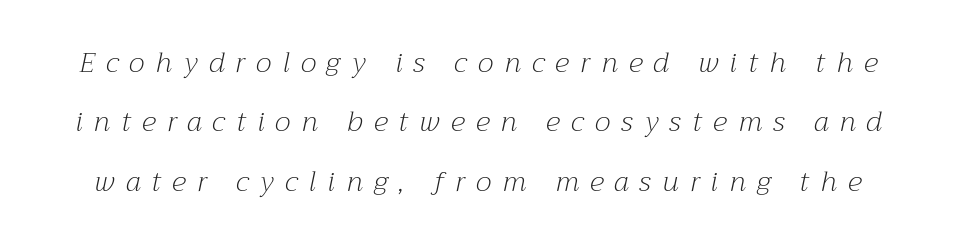
{"serif": "yes", "italic": "yes", "lean": "right", "slant_degrees": 12, "bold": "no", "weight": "light", "width": "normal", "stroke_contrast": "medium", "x_height": "medium", "monospaced": "no", "underline": "no", "line_spacing": "loose", "line_spacing_ratio": 2.12, "letter_spacing": "wide", "letter_spacing_em": 0.4, "glyph_px": 28}
